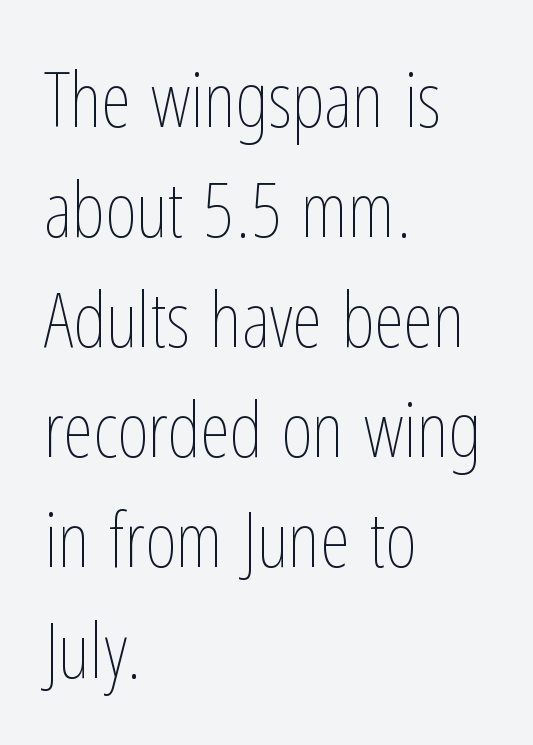
The image shows 77 px thin, condensed type, upright; set left-aligned, normal line spacing (1.43x), normal letter spacing, not underlined; low stroke contrast and a medium x-height.
